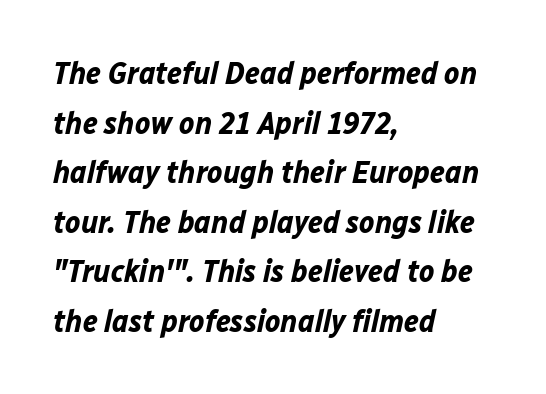
The image shows 32 px bold type, italic (leaning right); set left-aligned, normal line spacing (1.55x), normal letter spacing, not underlined; low stroke contrast and a medium x-height.
